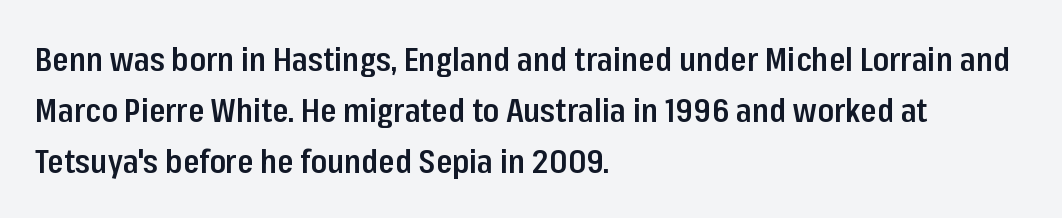
Q: Is the text bold? A: Semi-bold.
Q: Is the text italic (slanted)? A: No, it is upright.
Q: Is the typeface a serif or a sans-serif typeface? A: Sans-serif.
Q: Is the text underlined? A: No.
Q: How is the paragraph aligned? A: Left-aligned.
Q: Is the spacing between letters normal or unusually wide? A: Normal.
Q: Is the spacing between lines tight, normal or loose? A: Normal.
Q: Width (condensed, normal, or wide)? A: Condensed.
Q: Stroke contrast? A: Low.
Q: x-height? A: Medium.
Q: Monospaced? A: No.
